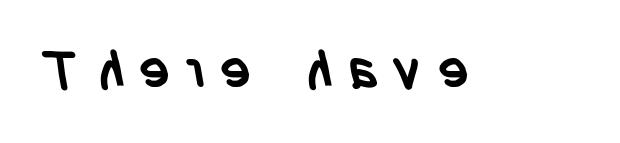
The rendering uses a bold face; every stroke is thick and dark. You can tell from the bare stems that sans-serif type was used. This sample has the flowing, uneven cadence of proportional lettering. No word sits above an underline. Tracking value appears strongly positive — letters spread wide.
